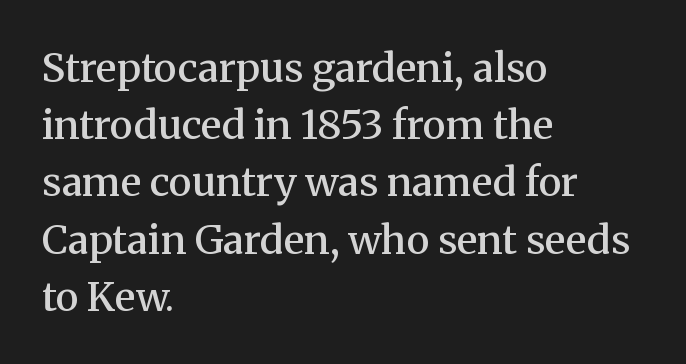
Old-style or modern, the face here clearly has serifs. Line beginnings align vertically; line endings do not. In terms of leading, this rendering sits right in the middle. Think of a printed novel: that variable character pitch is what you see here. The rendering keeps characters at their native spacing. Summary of weight: moderately heavy, a semibold.
